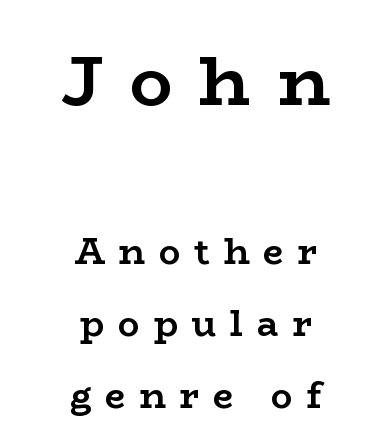
Compared with typical body copy, the letter spacing here is much looser. Regarding serifs, this sample has them. Where is the straight margin? There isn't one; the lines are centered. Character widths vary here, with narrow letters taking less room than wide ones.
